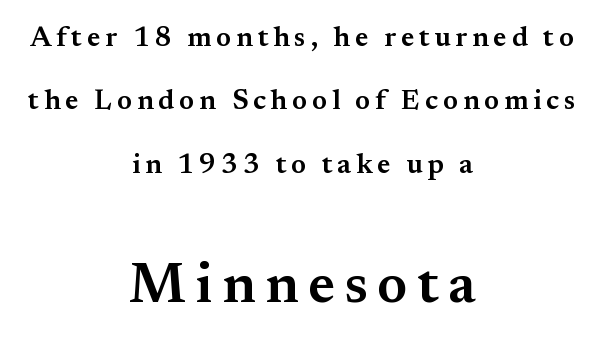
The image shows 56 px semibold serif type, upright; set centered, loose line spacing (2.26x), not underlined; the second (bottom) block is 2.0x larger; medium stroke contrast and a small x-height.
